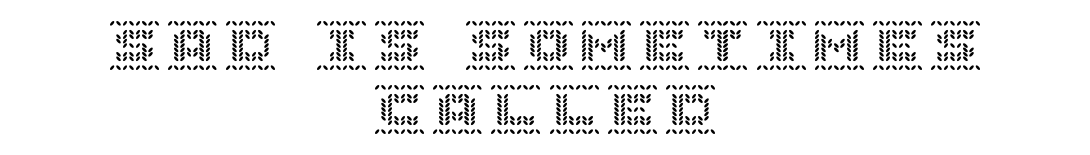
{"italic": "no", "width": "normal", "x_height": "large", "underline": "no", "align": "center", "line_spacing": "normal", "line_spacing_ratio": 1.25, "glyph_px": 51}
